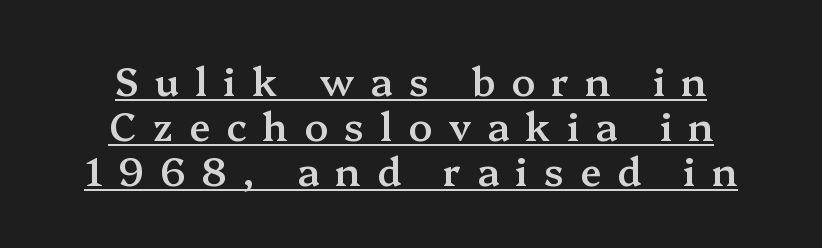
The image shows 39 px semibold serif type, upright; set centered, tight line spacing (1.15x), unusually wide letter spacing (+0.41 em), underlined; medium stroke contrast and a medium x-height.
